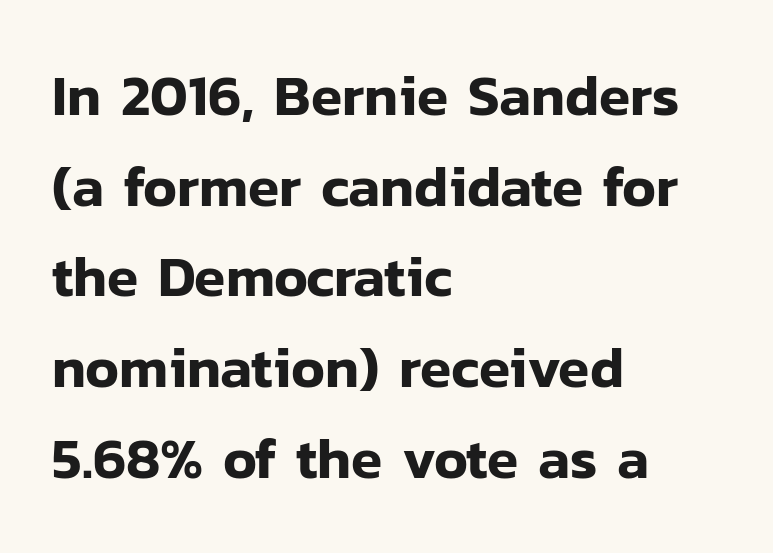
Think of a printed novel: that variable character pitch is what you see here. Ordinary non-slanted type is in use. Typographically, this falls in the sans-serif category. Lines of text with bare space underneath. Short note: letters normally spaced.
